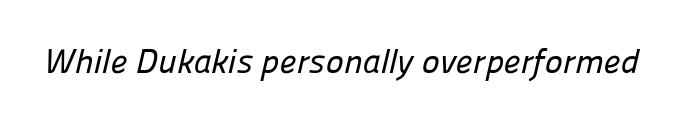
Words float on clear page, feet unadorned. Nothing sits at the stroke ends, so this counts as sans-serif. Caption: standard tracking, unaltered. Here the designer chose a conventional face with non-uniform glyph widths.
